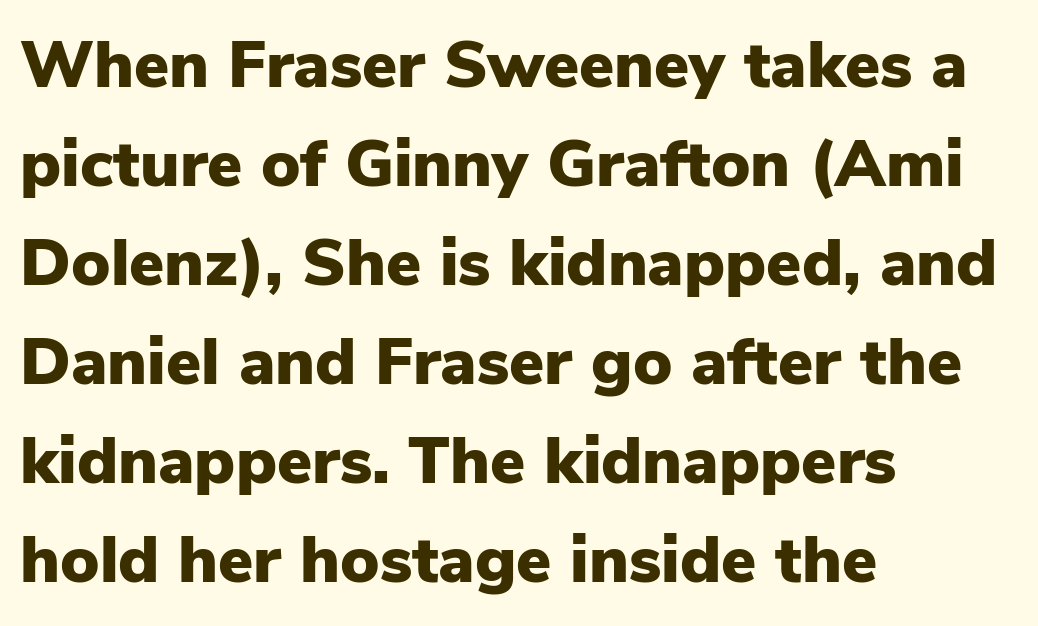
The passage shown is emphatically bold. Do the characters align in a grid? No, the font is proportional. The lettering stays uniformly vertical, giving the passage a roman look. Horizontal bands of white between lines are of average thickness.
